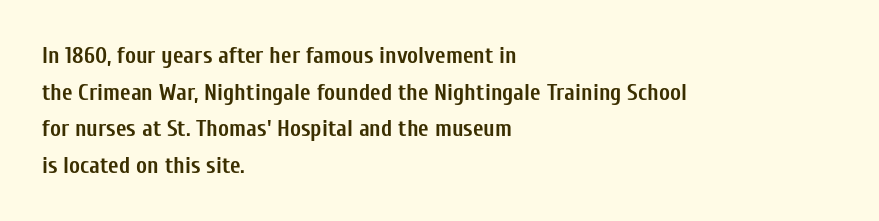
Visually the block forms a straight wall on the left and a jagged coastline on the right. The letters are bold, with thick, heavy strokes. The gap between lines stays unmarked. This sample keeps an unexceptional amount of space between lines. The horizontal fit of the characters is conventional and even. Vertical strokes here are truly vertical.
